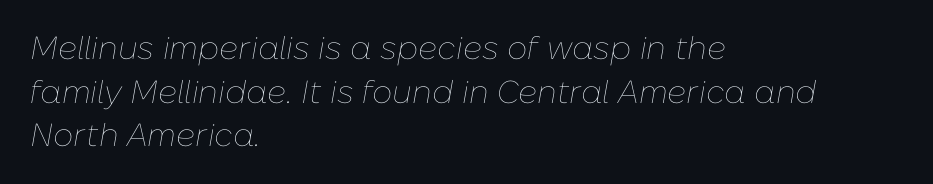
The image shows 32 px thin type, italic (leaning right); set left-aligned, normal line spacing (1.36x), normal letter spacing, not underlined; low stroke contrast and a medium x-height.
